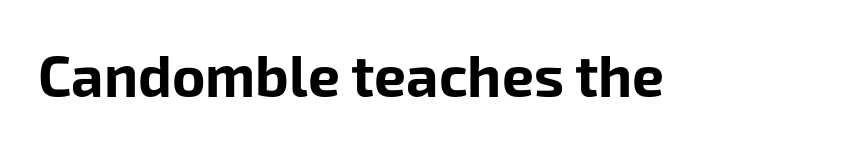
Do the letters lean? They stand straight. Heft: maximum for text — a bold. What stands out about the letter spacing? Nothing — it is the standard amount. Stroke terminals: plain, sans-serif. Descenders are the only things crossing below the line.
